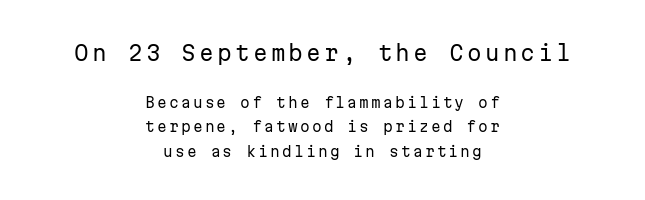
The image shows 21 px text type, upright; set centered, line spacing 1.75x, not underlined; the first (top) block is 1.5x larger.
